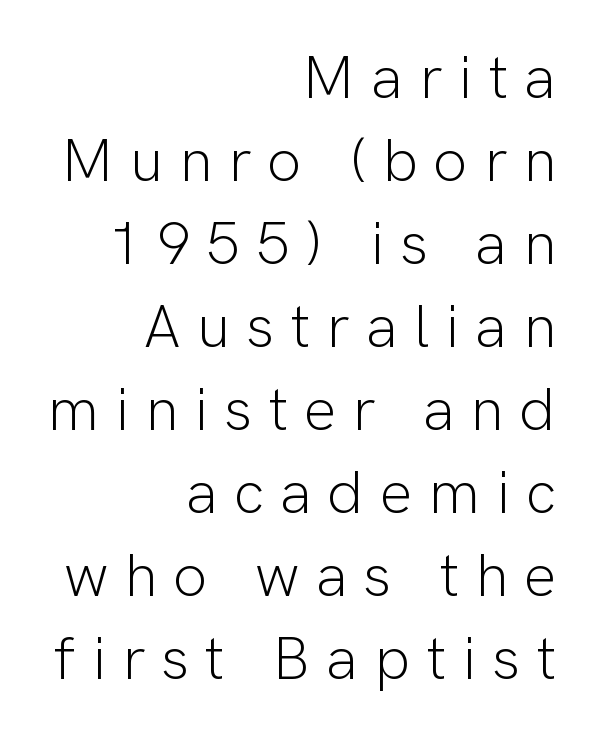
{"serif": "no", "italic": "no", "bold": "no", "weight": "light", "width": "normal", "stroke_contrast": "low", "x_height": "medium", "monospaced": "no", "underline": "no", "align": "right", "line_spacing": "normal", "line_spacing_ratio": 1.36, "letter_spacing": "wide", "letter_spacing_em": 0.26, "glyph_px": 61}
